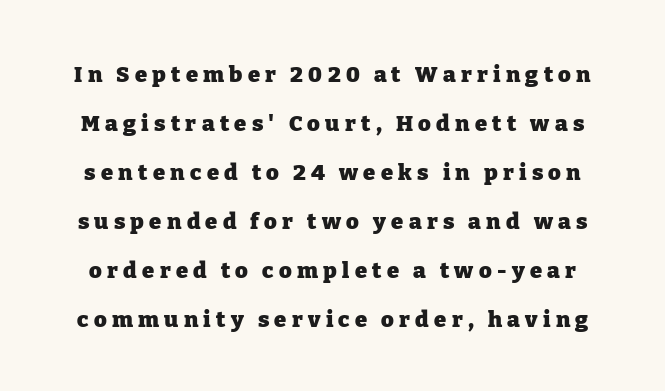
The font is running at its bold setting. In terms of posture, this sample is upright. The passage shown is not underscored anywhere. Spacing between characters has been opened up far beyond the box default.
